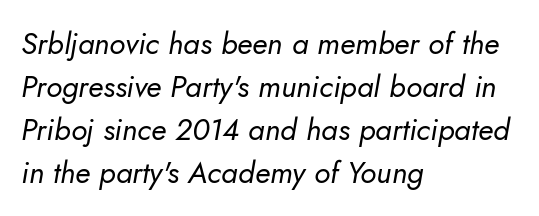
Q: Is the text bold? A: No.
Q: Is the text italic (slanted)? A: Yes, it leans right by about 10 degrees.
Q: Is the text underlined? A: No.
Q: How is the paragraph aligned? A: Left-aligned.
Q: Is the spacing between letters normal or unusually wide? A: Normal.
Q: Is the spacing between lines tight, normal or loose? A: Normal.
Q: Width (condensed, normal, or wide)? A: Normal.
Q: Stroke contrast? A: Low.
Q: x-height? A: Small.
Q: Monospaced? A: No.
